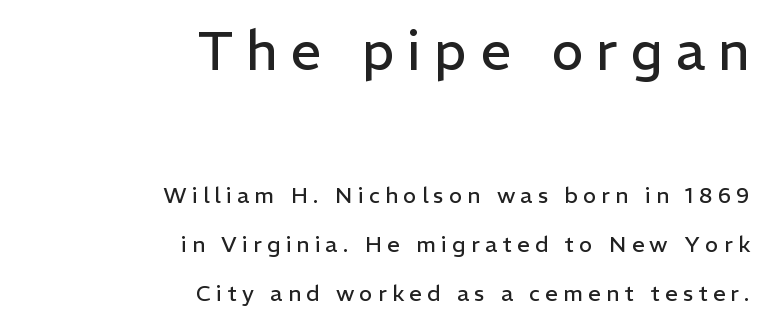
Q: Is the text bold? A: No.
Q: Is the text italic (slanted)? A: No, it is upright.
Q: Is the typeface a serif or a sans-serif typeface? A: Sans-serif.
Q: Is the text underlined? A: No.
Q: How is the paragraph aligned? A: Right-aligned.
Q: Is the spacing between letters normal or unusually wide? A: Unusually wide.
Q: Is the spacing between lines tight, normal or loose? A: Loose.
Q: Which block of text is set in a larger size, the first (top) or the second (bottom)? A: The first (top) one.
Q: Width (condensed, normal, or wide)? A: Normal.
Q: Stroke contrast? A: Low.
Q: x-height? A: Medium.
Q: Monospaced? A: No.
